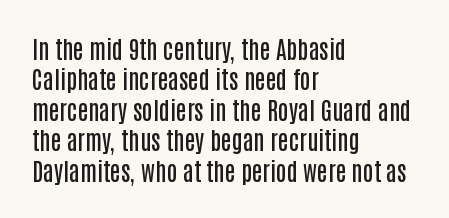
The paragraph shown leans on its left margin. A bit beefed up — I'd call it semibold rather than bold. The area under the type is left untouched. The horizontal fit of the characters is conventional and even. Students, observe: this is what conventionally led text looks like.
